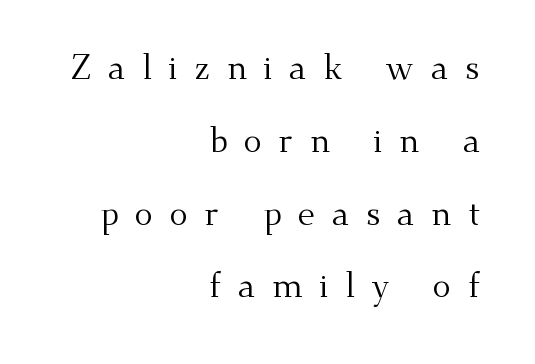
Q: Is the text bold? A: No.
Q: Is the text italic (slanted)? A: No, it is upright.
Q: Is the typeface a serif or a sans-serif typeface? A: Serif.
Q: Is the text underlined? A: No.
Q: How is the paragraph aligned? A: Right-aligned.
Q: Is the spacing between letters normal or unusually wide? A: Unusually wide.
Q: Is the spacing between lines tight, normal or loose? A: Loose.
Q: Width (condensed, normal, or wide)? A: Normal.
Q: Stroke contrast? A: Medium.
Q: x-height? A: Small.
Q: Monospaced? A: No.
